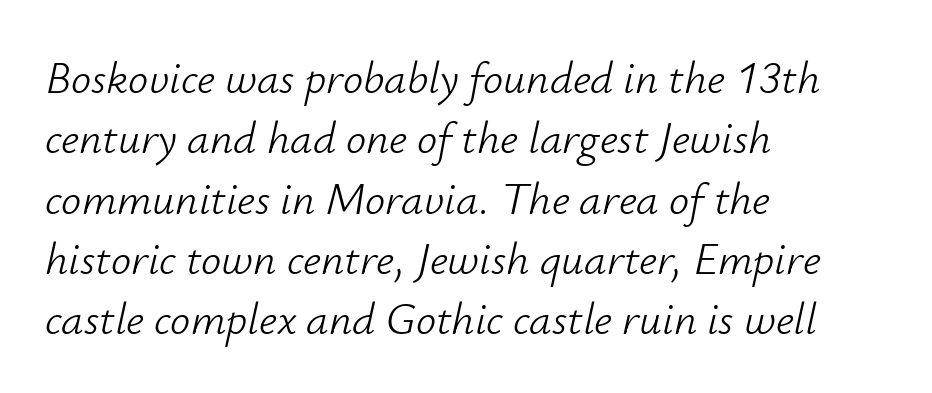
The image shows 45 px light type, italic (leaning right); set left-aligned, normal line spacing (1.34x), normal letter spacing, not underlined; low stroke contrast and a small x-height.
